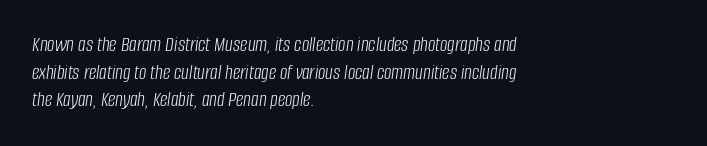
Q: Is the text bold? A: No.
Q: Is the text italic (slanted)? A: Yes, it leans right by about 8 degrees.
Q: Is the text underlined? A: No.
Q: How is the paragraph aligned? A: Left-aligned.
Q: Is the spacing between letters normal or unusually wide? A: Normal.
Q: Is the spacing between lines tight, normal or loose? A: Normal.
